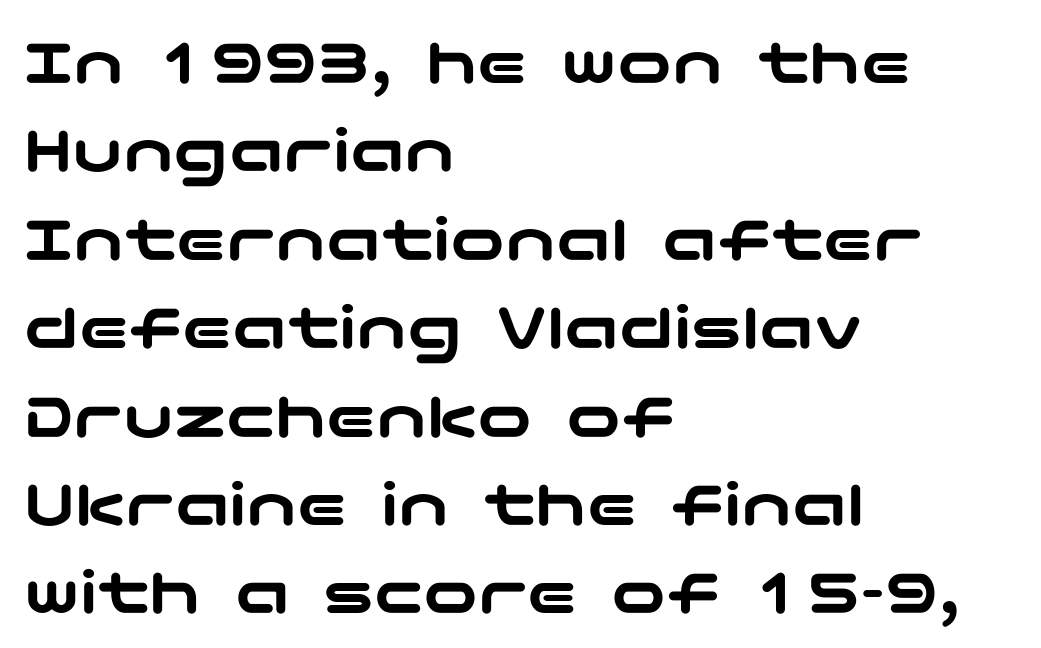
{"serif": "no", "italic": "no", "width": "wide", "stroke_contrast": "low", "x_height": "medium", "underline": "no", "align": "left", "line_spacing": "normal", "line_spacing_ratio": 1.3, "letter_spacing": "normal", "letter_spacing_em": 0.0, "glyph_px": 68}
